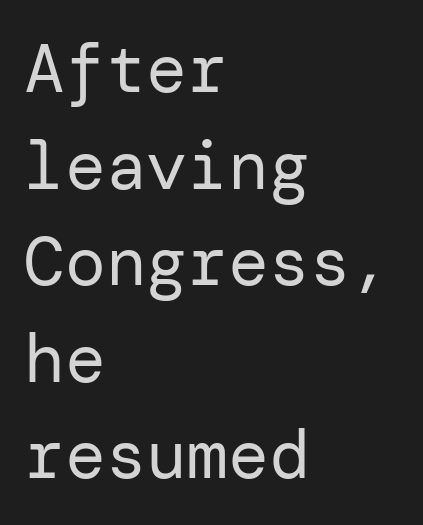
{"serif": "no", "italic": "no", "bold": "no", "weight": "regular", "width": "normal", "stroke_contrast": "low", "x_height": "medium", "underline": "no", "align": "left", "line_spacing": "normal", "line_spacing_ratio": 1.42, "letter_spacing": "normal", "letter_spacing_em": 0.0, "glyph_px": 68}
